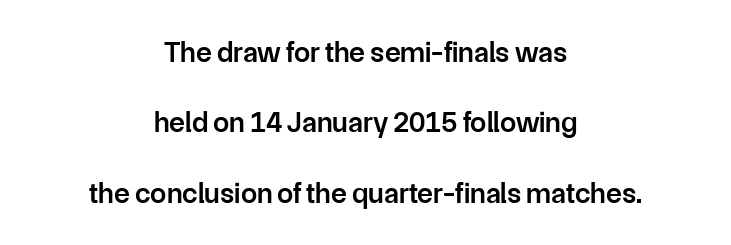
{"serif": "no", "italic": "no", "bold": "semi", "weight": "semibold", "width": "normal", "stroke_contrast": "low", "x_height": "medium", "monospaced": "no", "underline": "no", "align": "center", "line_spacing": "loose", "line_spacing_ratio": 2.43, "letter_spacing": "normal", "letter_spacing_em": 0.0, "glyph_px": 29}
